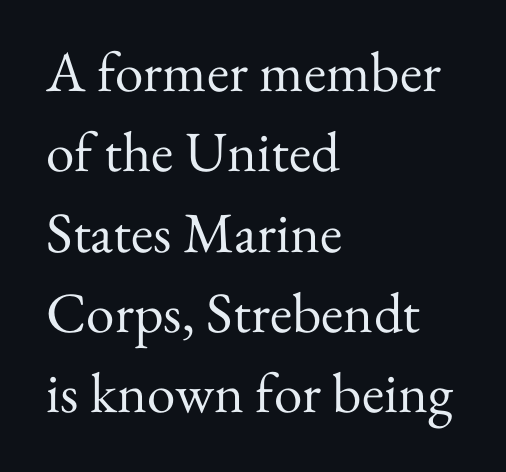
Q: Is the text bold? A: No.
Q: Is the text italic (slanted)? A: No, it is upright.
Q: Is the typeface a serif or a sans-serif typeface? A: Serif.
Q: Is the text underlined? A: No.
Q: How is the paragraph aligned? A: Left-aligned.
Q: Is the spacing between letters normal or unusually wide? A: Normal.
Q: Is the spacing between lines tight, normal or loose? A: Normal.
Q: Width (condensed, normal, or wide)? A: Normal.
Q: Stroke contrast? A: Medium.
Q: x-height? A: Small.
Q: Monospaced? A: No.
